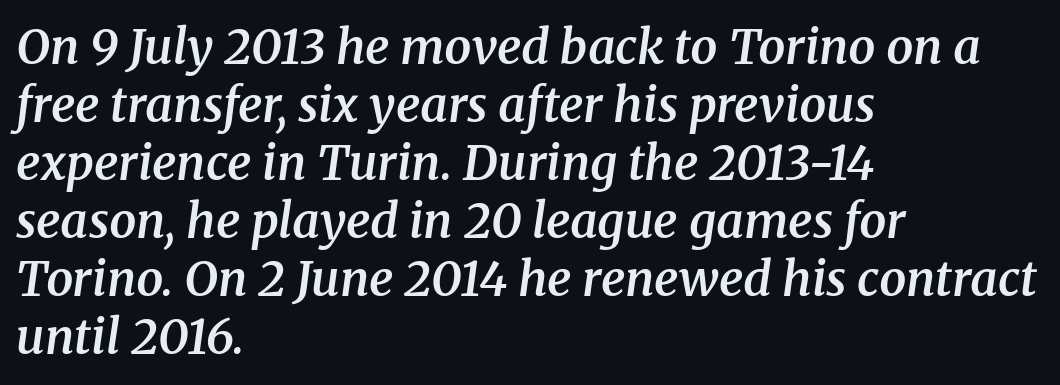
The image shows 48 px semibold serif type, italic (leaning right); set left-aligned, line spacing 1.21x, normal letter spacing, not underlined; medium stroke contrast and a medium x-height.
